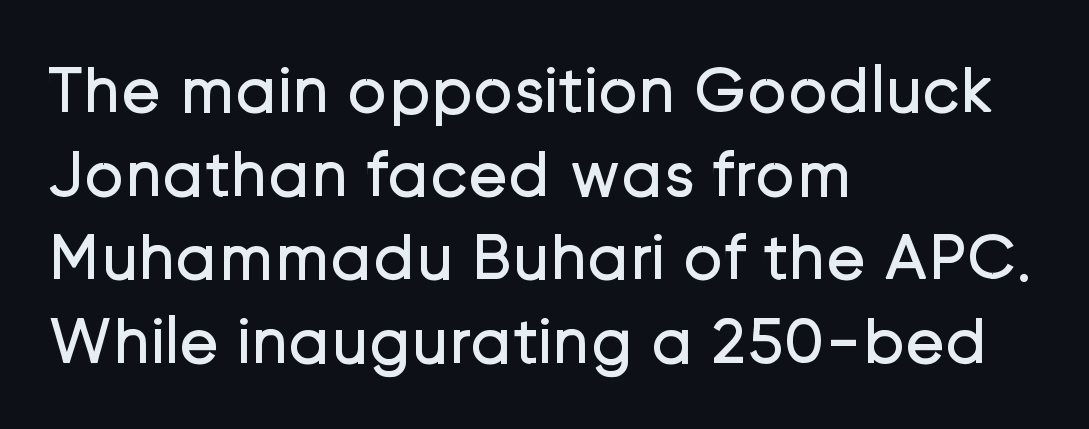
Q: Is the text bold? A: No.
Q: Is the text italic (slanted)? A: No, it is upright.
Q: Is the typeface a serif or a sans-serif typeface? A: Sans-serif.
Q: Is the text underlined? A: No.
Q: How is the paragraph aligned? A: Left-aligned.
Q: Is the spacing between letters normal or unusually wide? A: Normal.
Q: Is the spacing between lines tight, normal or loose? A: Normal.
Q: Width (condensed, normal, or wide)? A: Normal.
Q: Stroke contrast? A: Low.
Q: x-height? A: Medium.
Q: Monospaced? A: No.
